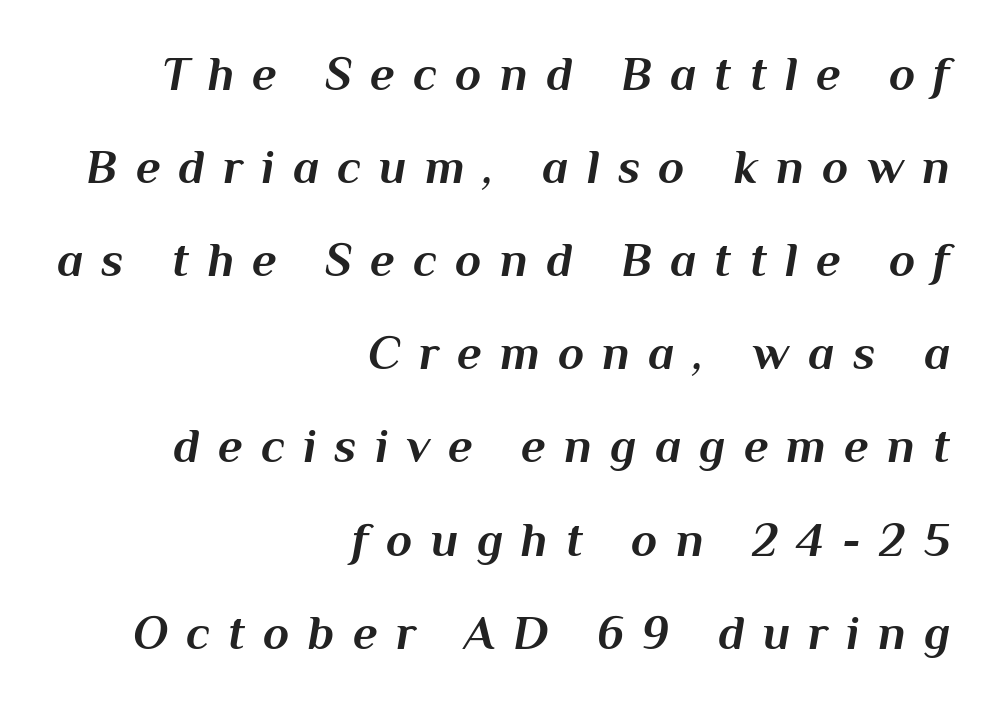
Q: Is the text bold? A: Yes.
Q: Is the text italic (slanted)? A: Yes, it leans right by about 10 degrees.
Q: Is the text underlined? A: No.
Q: How is the paragraph aligned? A: Right-aligned.
Q: Is the spacing between letters normal or unusually wide? A: Unusually wide.
Q: Is the spacing between lines tight, normal or loose? A: Loose.
Q: Width (condensed, normal, or wide)? A: Normal.
Q: Stroke contrast? A: Medium.
Q: x-height? A: Medium.
Q: Monospaced? A: No.
